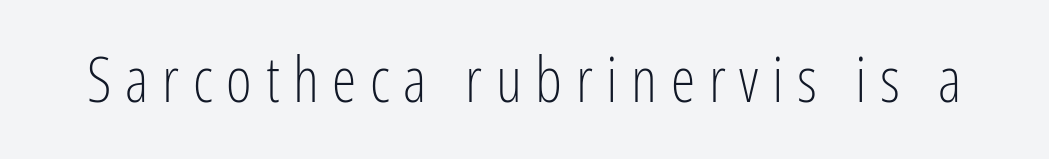
The image shows 62 px light, condensed sans-serif type, upright; set unusually wide letter spacing (+0.22 em), not underlined; low stroke contrast and a medium x-height.
